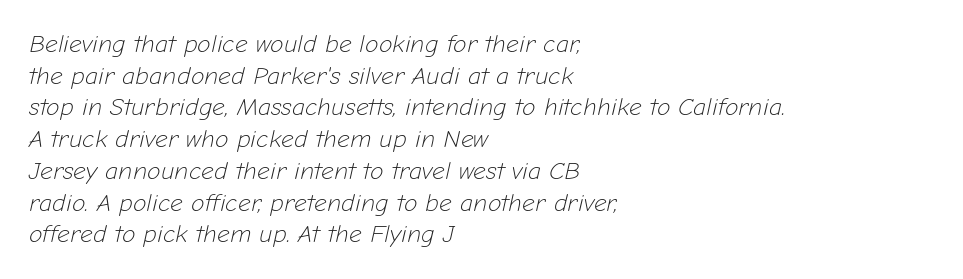
Does extra space separate the letters? No, they use regular spacing. Does the lettering tilt? It does — this is italic. Is the type heavy? It reads as light-to-regular instead. The space directly below the letters is spotless.
